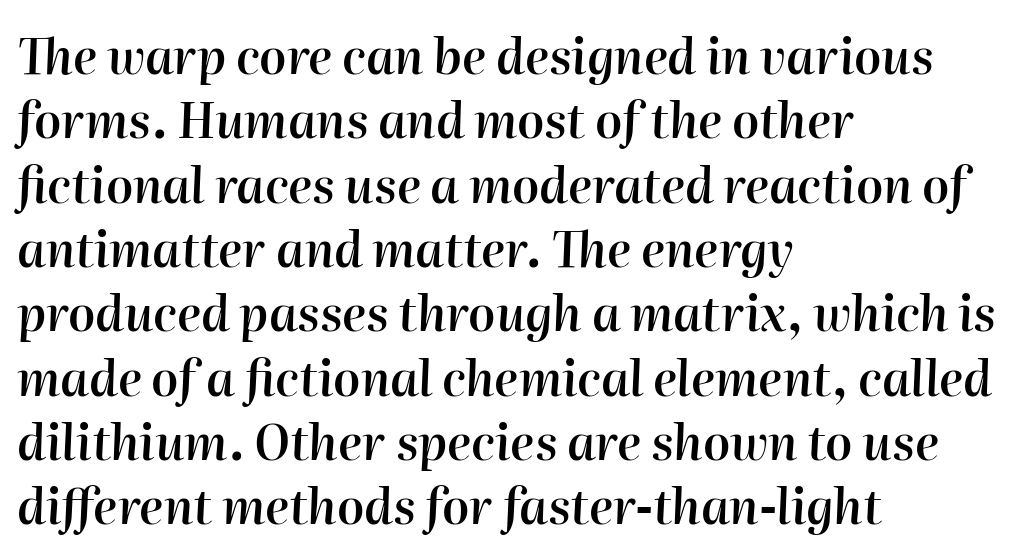
Q: Is the text bold? A: Semi-bold.
Q: Is the text italic (slanted)? A: Yes, it leans right by about 2 degrees.
Q: Is the text underlined? A: No.
Q: How is the paragraph aligned? A: Left-aligned.
Q: Is the spacing between letters normal or unusually wide? A: Normal.
Q: Is the spacing between lines tight, normal or loose? A: Normal.
Q: Width (condensed, normal, or wide)? A: Normal.
Q: Stroke contrast? A: High.
Q: x-height? A: Medium.
Q: Monospaced? A: No.
